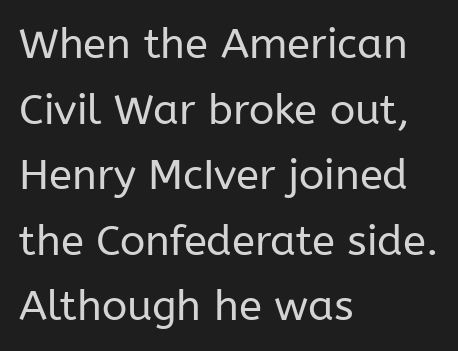
The leading is moderate, giving the passage an even texture. All the whitespace from short lines collects on the right. The strip under each line holds only bare page. Unlike italic type, these characters show no tilt at all.
